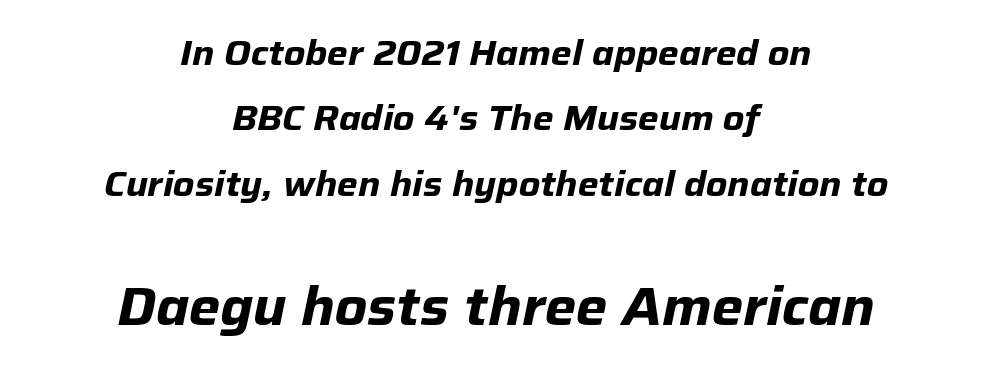
Which of the two is more prominent by size? The second, at the bottom. The paragraph has two soft edges and a firm central axis. Underlining? Definitely not there. Does the lettering tilt? It does — this is italic. There is no visible air inserted between adjacent glyphs.
